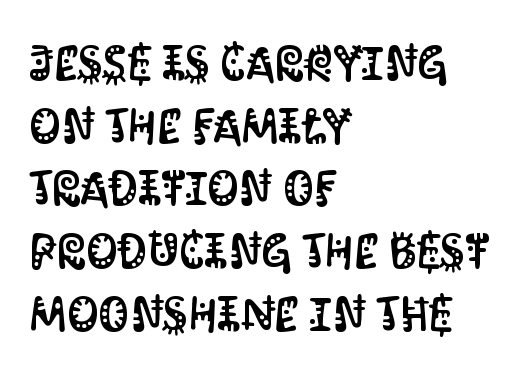
Q: Is the text italic (slanted)? A: No, it is upright.
Q: Is the typeface a serif or a sans-serif typeface? A: Sans-serif.
Q: Is the text underlined? A: No.
Q: How is the paragraph aligned? A: Left-aligned.
Q: Is the spacing between letters normal or unusually wide? A: Normal.
Q: Is the spacing between lines tight, normal or loose? A: Normal.
Q: Width (condensed, normal, or wide)? A: Condensed.
Q: Stroke contrast? A: Medium.
Q: x-height? A: Large.
Q: Monospaced? A: No.
